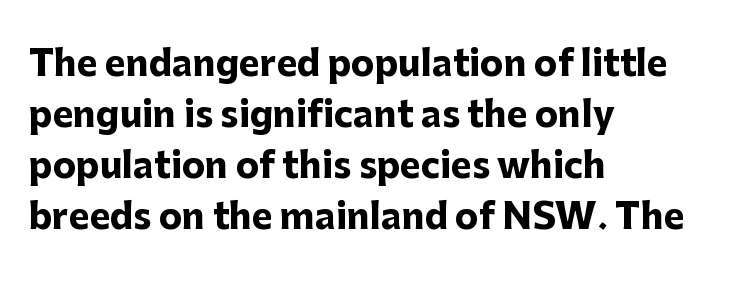
{"serif": "no", "italic": "no", "bold": "yes", "weight": "heavy", "width": "normal", "stroke_contrast": "low", "x_height": "medium", "monospaced": "no", "underline": "no", "align": "left", "line_spacing": "normal", "line_spacing_ratio": 1.46, "letter_spacing": "normal", "letter_spacing_em": 0.0, "glyph_px": 35}
